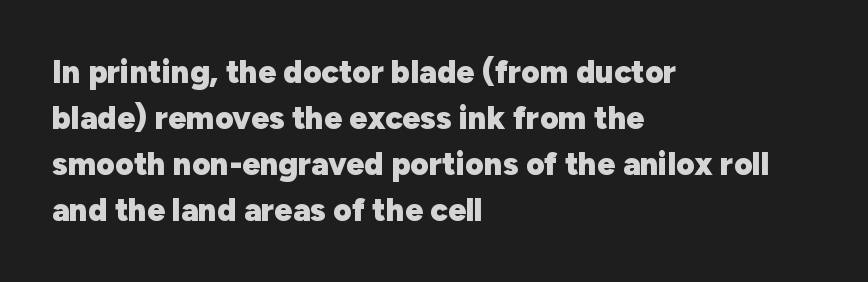
{"serif": "no", "italic": "no", "bold": "yes", "weight": "heavy", "width": "normal", "stroke_contrast": "low", "x_height": "medium", "monospaced": "no", "underline": "no", "align": "left", "line_spacing": "normal", "line_spacing_ratio": 1.44, "letter_spacing": "normal", "letter_spacing_em": 0.0, "glyph_px": 32}
